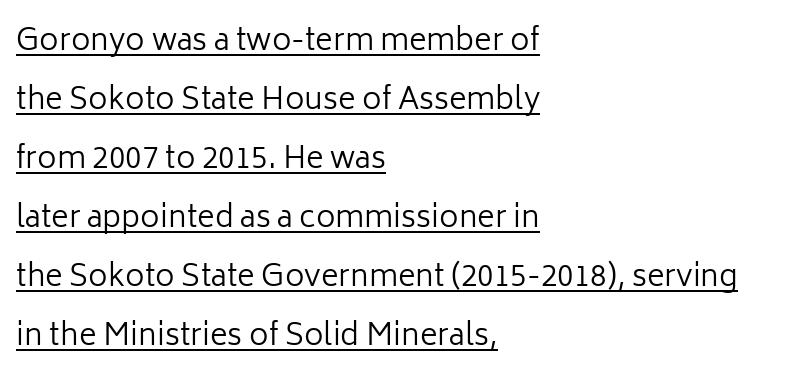
What kind of face is this? One without serifs — a sans. Posture: straight, roman, zero tilt. The font is comparable to plain body text, perhaps lighter. Like a heading marked for emphasis, these lines bear an underscore.
